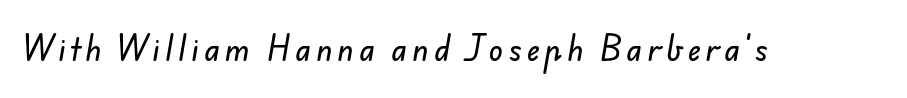
The image shows 29 px sans-serif type; set not underlined; low stroke contrast and a small x-height.
